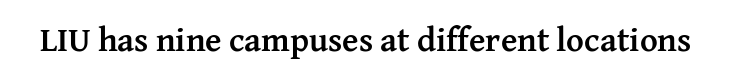
In terms of posture, this sample is upright. The area under the type is left untouched. The letters sit at their default tracking, neither squeezed nor spread. Look at the bottom of the vertical strokes: they flare into serifs here. Look at the stroke-to-counter ratio: heavy, a bold. Is this a fixed-width face? No — the glyphs have proportional, varying widths.
